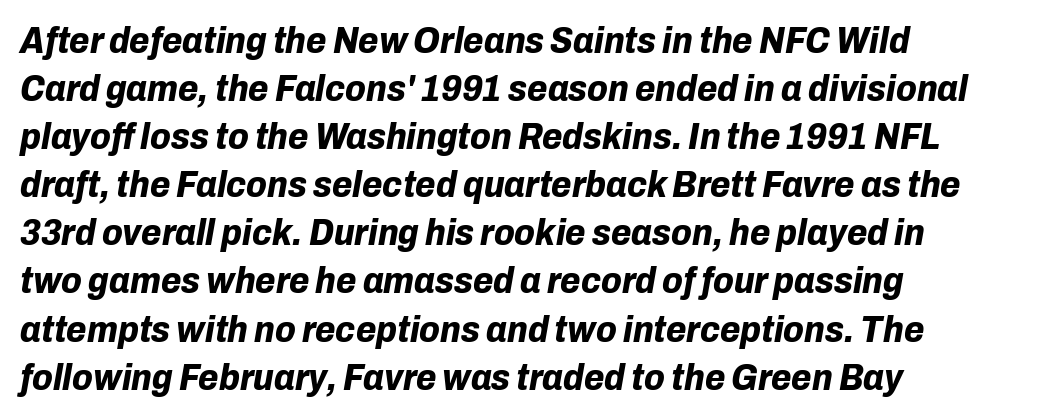
Summary of vertical rhythm: regular, with standard interline spacing. Leftover space on each line is placed entirely after the last word. Notice how the stems are inclined rather than vertical — that's the hallmark of italics. Look at the stroke-to-counter ratio: heavy, a bold. Each letter keeps its own natural width here, so spacing adapts to shape.
